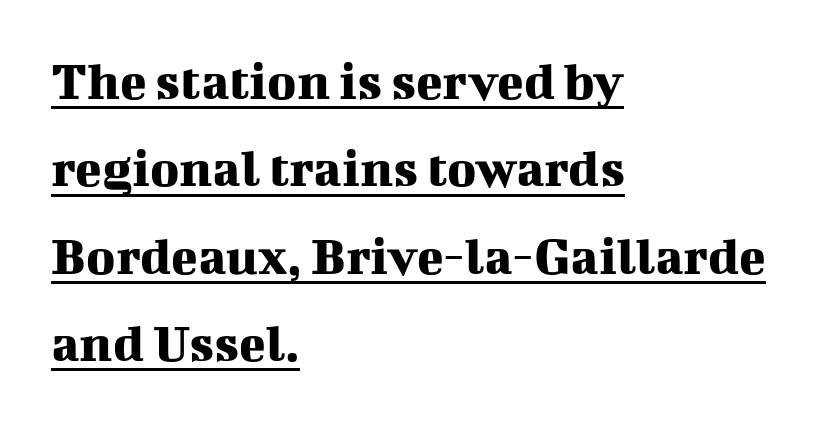
{"serif": "yes", "italic": "no", "width": "normal", "stroke_contrast": "medium", "x_height": "medium", "monospaced": "no", "underline": "yes", "align": "left", "line_spacing": "normal", "line_spacing_ratio": 1.59, "letter_spacing": "normal", "letter_spacing_em": 0.0, "glyph_px": 55}
